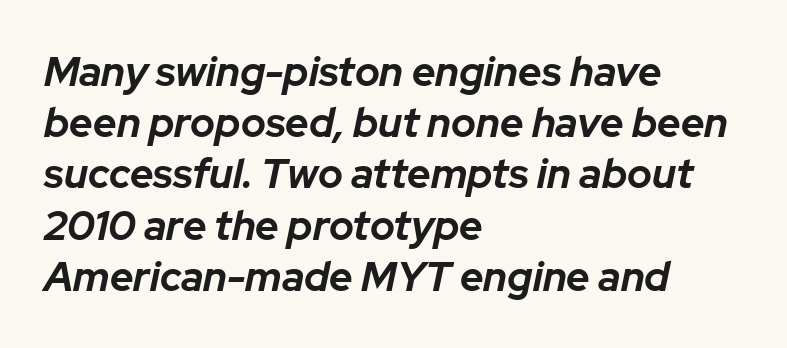
Observe the ordinary spacing: letters are neighbours, not strangers. When letters slant like this, we call the style italic. Interline gaps are of average width in this sample. Where is the straight margin? On the left.
